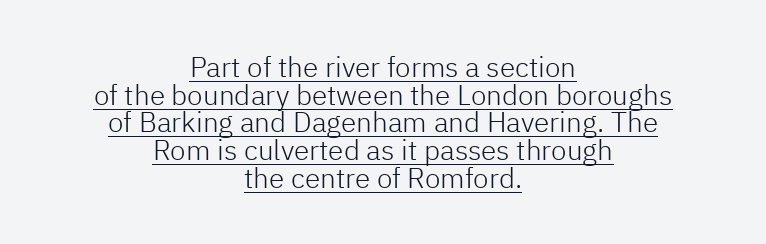
To sum up the face: it is a sans, with no serifs. Quick note: interline space is minimal. Standard letterfit; no display-style spreading of the glyphs. The typesetter has applied underlining to the passage shown. Each line is balanced around a shared central axis.
